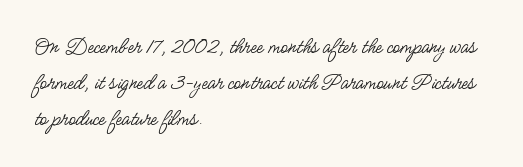
Q: Is the text bold? A: No.
Q: Is the text italic (slanted)? A: Yes.
Q: Is the text underlined? A: No.
Q: How is the paragraph aligned? A: Left-aligned.
Q: Is the spacing between letters normal or unusually wide? A: Normal.
Q: Is the spacing between lines tight, normal or loose? A: Normal.
